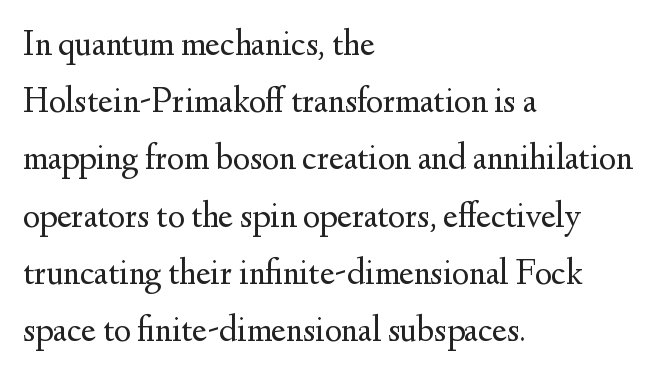
The image shows 36 px regular-weight serif type, upright; set left-aligned, normal line spacing (1.59x), normal letter spacing, not underlined; medium stroke contrast and a small x-height.
